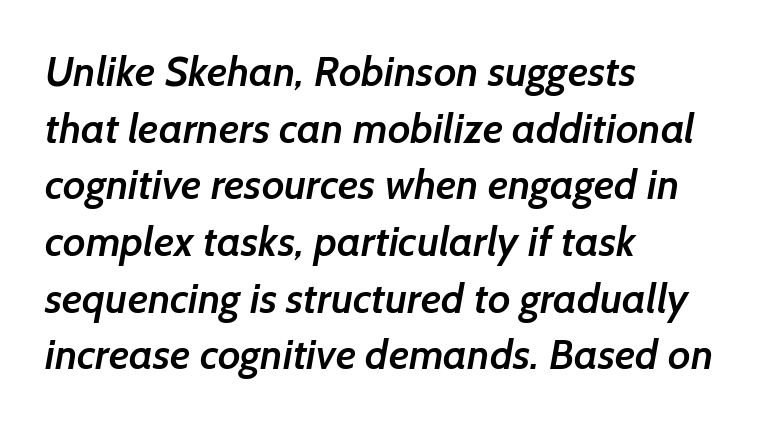
The image shows 42 px semibold sans-serif type; set left-aligned, normal line spacing (1.35x), normal letter spacing, not underlined; low stroke contrast and a medium x-height.
